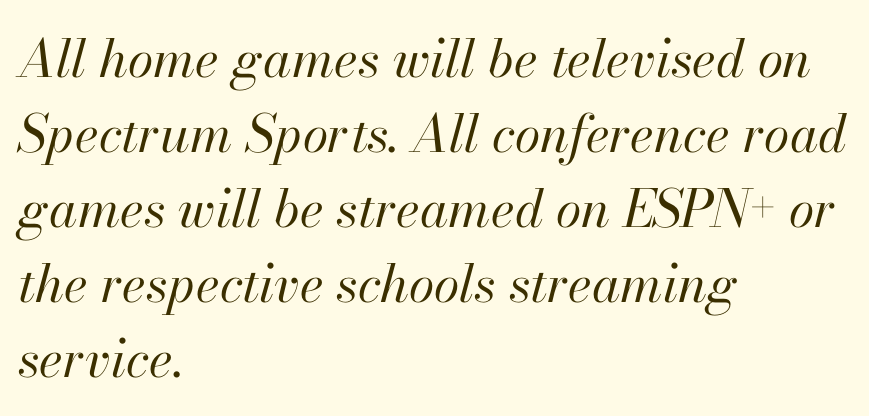
Line spacing here is normal. Weight: in the light-to-regular range. Is the type slanted? Yes — the strokes lean at a clear angle. Students, note that the glyphs here touch the page at normal intervals. Check the space under the baseline: it is left empty.
